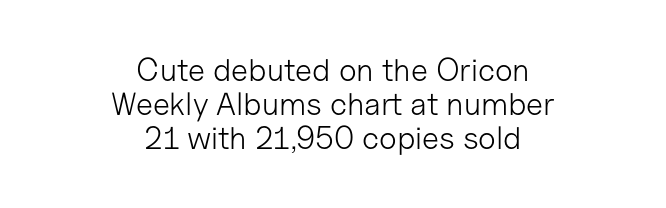
{"serif": "no", "italic": "no", "bold": "no", "weight": "light", "width": "normal", "stroke_contrast": "low", "x_height": "medium", "monospaced": "no", "underline": "no", "align": "center", "line_spacing": "tight", "line_spacing_ratio": 1.07, "letter_spacing": "normal", "letter_spacing_em": 0.0, "glyph_px": 32}
